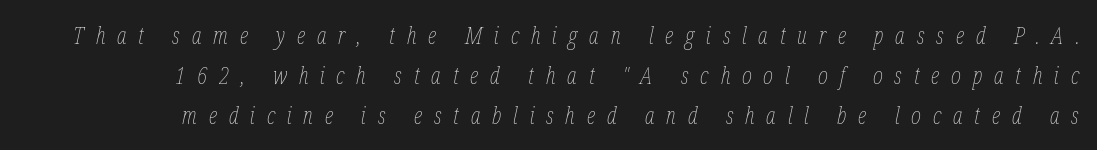
Q: Is the text bold? A: No.
Q: Is the text italic (slanted)? A: Yes, it leans right by about 12 degrees.
Q: Is the text underlined? A: No.
Q: Is the spacing between letters normal or unusually wide? A: Unusually wide.
Q: Is the spacing between lines tight, normal or loose? A: Normal.
